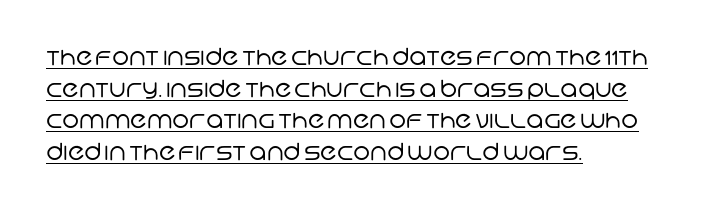
{"bold": "no", "underline": "yes", "align": "left", "line_spacing": "normal", "line_spacing_ratio": 1.38, "letter_spacing": "normal", "letter_spacing_em": 0.0, "glyph_px": 23}
